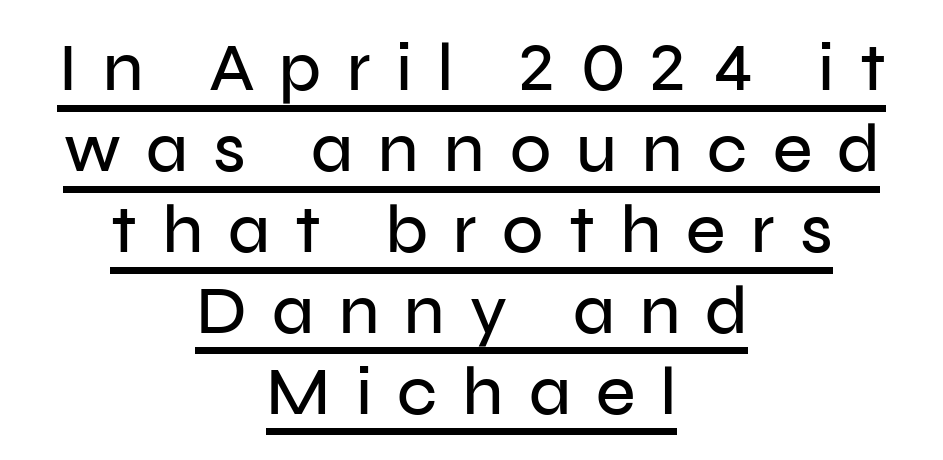
{"serif": "no", "italic": "no", "width": "normal", "stroke_contrast": "low", "x_height": "medium", "monospaced": "no", "underline": "yes", "align": "center", "line_spacing_ratio": 1.19, "letter_spacing": "wide", "letter_spacing_em": 0.37, "glyph_px": 68}
